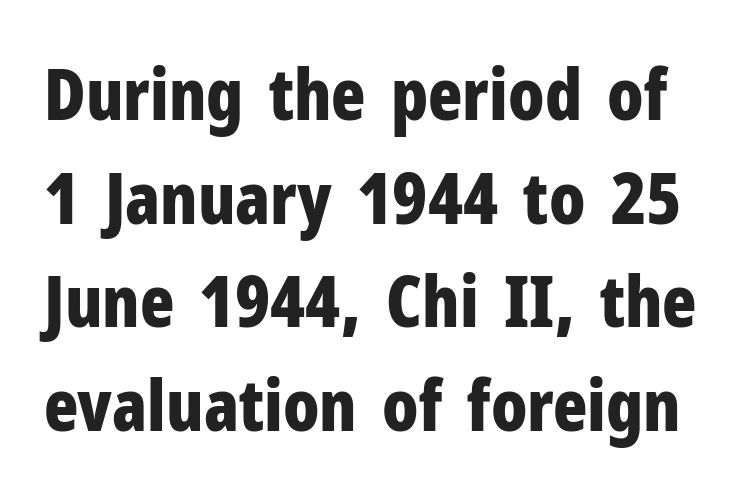
Q: Is the text bold? A: Yes.
Q: Is the text italic (slanted)? A: No, it is upright.
Q: Is the typeface a serif or a sans-serif typeface? A: Sans-serif.
Q: Is the text underlined? A: No.
Q: Is the spacing between letters normal or unusually wide? A: Normal.
Q: Is the spacing between lines tight, normal or loose? A: Normal.
Q: Width (condensed, normal, or wide)? A: Condensed.
Q: Stroke contrast? A: Low.
Q: x-height? A: Medium.
Q: Monospaced? A: No.
